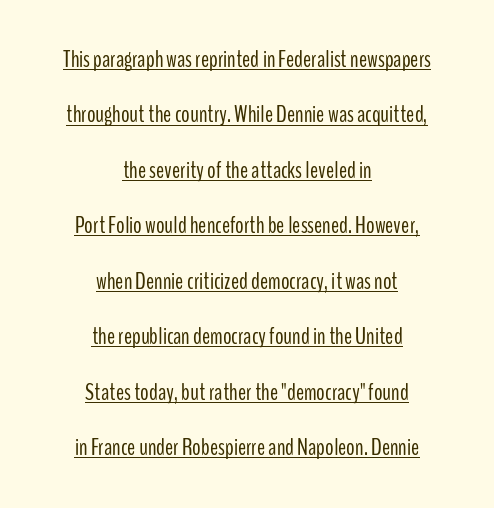
The image shows 24 px text type, upright; set centered, loose line spacing (2.31x), normal letter spacing, underlined.
